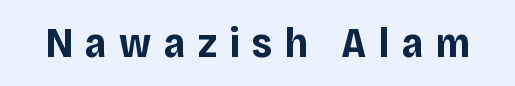
Q: Is the text bold? A: Yes.
Q: Is the text italic (slanted)? A: No, it is upright.
Q: Is the typeface a serif or a sans-serif typeface? A: Sans-serif.
Q: Is the text underlined? A: No.
Q: Is the spacing between letters normal or unusually wide? A: Unusually wide.
Q: Width (condensed, normal, or wide)? A: Normal.
Q: Stroke contrast? A: Low.
Q: x-height? A: Large.
Q: Monospaced? A: No.
